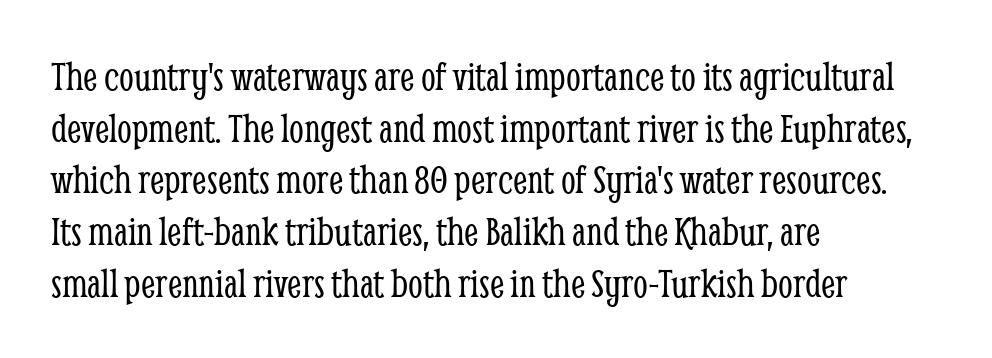
The image shows 42 px light, condensed serif type, upright; set left-aligned, line spacing 1.23x, normal letter spacing, not underlined; low stroke contrast and a medium x-height.
